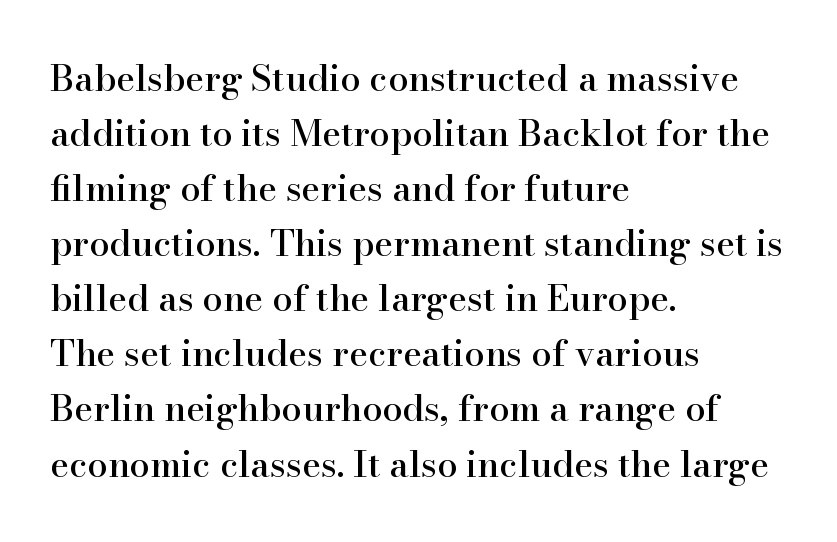
{"serif": "yes", "italic": "no", "width": "normal", "stroke_contrast": "high", "x_height": "small", "monospaced": "no", "underline": "no", "align": "left", "line_spacing": "normal", "line_spacing_ratio": 1.53, "letter_spacing": "normal", "letter_spacing_em": 0.0, "glyph_px": 36}
